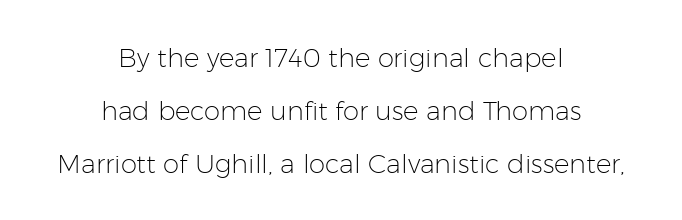
Letters have the restrained weight of plain body copy at most. Is the letter spacing exaggerated? No — it looks like the ordinary default. This is the regular roman posture of the typeface. Lines of text with bare space underneath. Visually the block forms a symmetrical silhouette, jagged on both flanks. If you measured baseline to baseline, you'd find a long distance.
